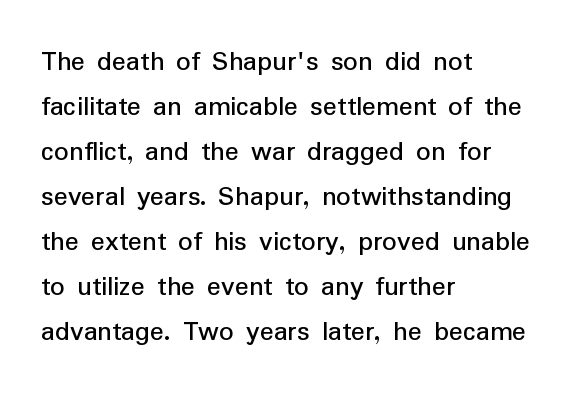
The image shows 29 px sans-serif type, upright; set left-aligned, normal line spacing (1.55x), normal letter spacing, not underlined; low stroke contrast and a medium x-height.
